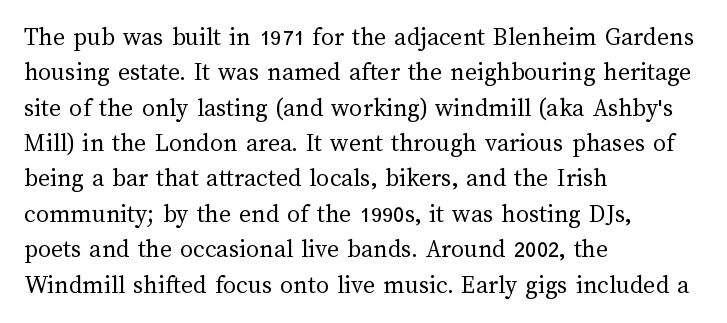
The image shows 26 px text type, upright; set left-aligned, normal line spacing (1.36x), normal letter spacing, not underlined.
